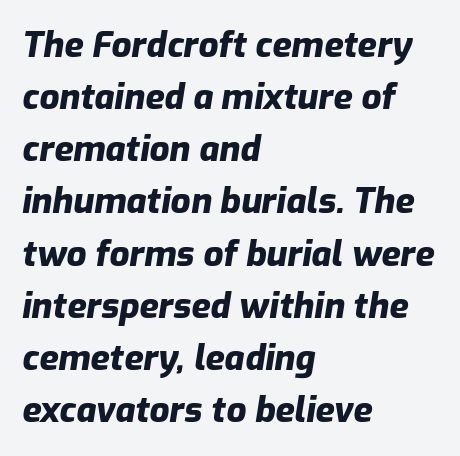
Q: Is the text bold? A: Yes.
Q: Is the text italic (slanted)? A: Yes, it leans right by about 9 degrees.
Q: Is the text underlined? A: No.
Q: How is the paragraph aligned? A: Left-aligned.
Q: Is the spacing between letters normal or unusually wide? A: Normal.
Q: Is the spacing between lines tight, normal or loose? A: Normal.
Q: Width (condensed, normal, or wide)? A: Normal.
Q: Stroke contrast? A: Low.
Q: x-height? A: Medium.
Q: Monospaced? A: No.
